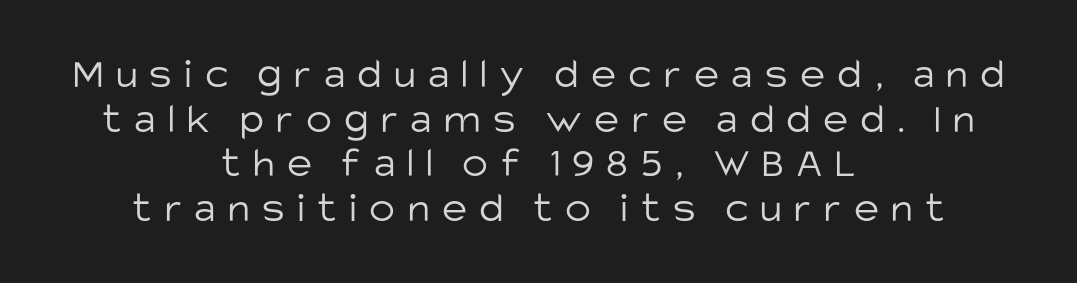
The space beneath each line is pristine and unruled. Think of a printed novel: that variable character pitch is what you see here. This sample trades vertical openness for compactness between lines. Letters have the restrained weight of plain body copy at most. Words appear elongated and porous because spacing is wide. The lines in this sample share a center point and differ in where they start and stop.
